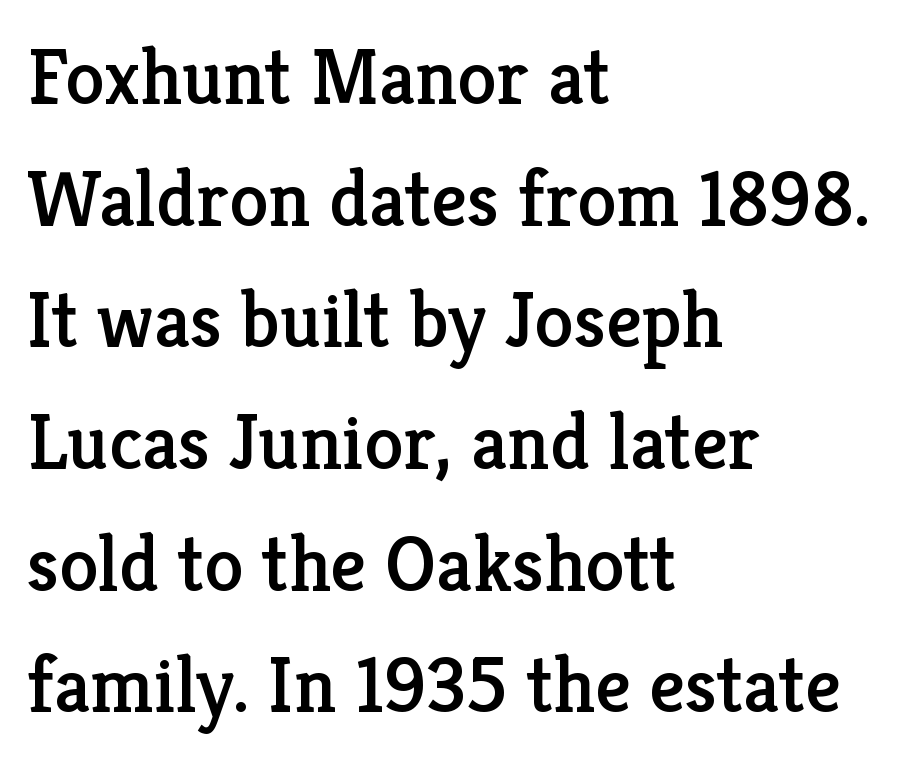
Q: Is the text italic (slanted)? A: No, it is upright.
Q: Is the typeface a serif or a sans-serif typeface? A: Serif.
Q: Is the text underlined? A: No.
Q: How is the paragraph aligned? A: Left-aligned.
Q: Is the spacing between letters normal or unusually wide? A: Normal.
Q: Is the spacing between lines tight, normal or loose? A: Normal.
Q: Width (condensed, normal, or wide)? A: Normal.
Q: Stroke contrast? A: Low.
Q: x-height? A: Medium.
Q: Monospaced? A: No.
